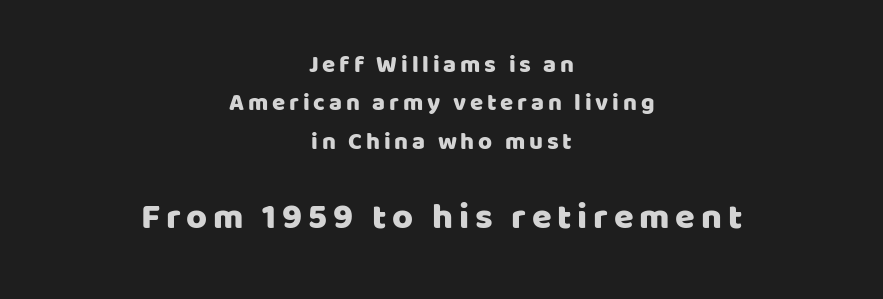
Q: Is the text italic (slanted)? A: No, it is upright.
Q: Is the typeface a serif or a sans-serif typeface? A: Sans-serif.
Q: Is the text underlined? A: No.
Q: How is the paragraph aligned? A: Centered.
Q: Is the spacing between lines tight, normal or loose? A: Normal.
Q: Which block of text is set in a larger size, the first (top) or the second (bottom)? A: The second (bottom) one.
Q: Width (condensed, normal, or wide)? A: Normal.
Q: Stroke contrast? A: Low.
Q: x-height? A: Large.
Q: Monospaced? A: No.
